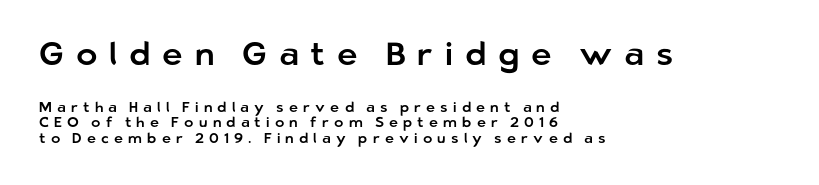
The image shows 32 px sans-serif type, upright; set left-aligned, tight line spacing (1.1x), unusually wide letter spacing (+0.37 em), not underlined; the first (top) block is 2.29x larger; low stroke contrast and a medium x-height.
